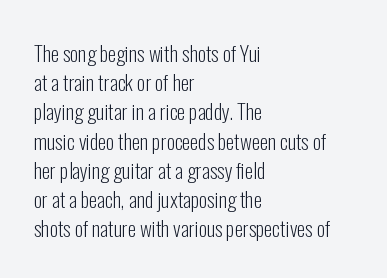
Q: Is the text bold? A: No.
Q: Is the text italic (slanted)? A: No, it is upright.
Q: Is the text underlined? A: No.
Q: How is the paragraph aligned? A: Left-aligned.
Q: Is the spacing between letters normal or unusually wide? A: Normal.
Q: Is the spacing between lines tight, normal or loose? A: Normal.
